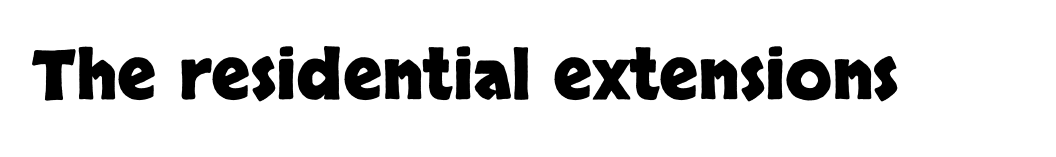
The image shows 68 px heavy sans-serif type, upright; set normal letter spacing, not underlined; low stroke contrast and a large x-height.
